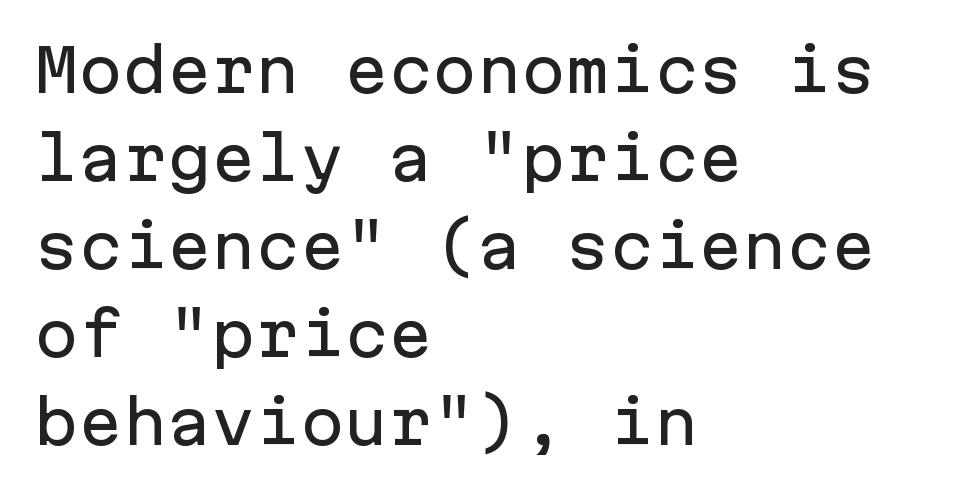
Quick note: interline space is typical. No extra tracking has been applied to these lines. The letters march in equal steps, a hallmark of fixed-pitch type. Tall strokes in this sample are plumb rather than angled. Check where the strokes stop: nothing finishes them off — pure sans.
